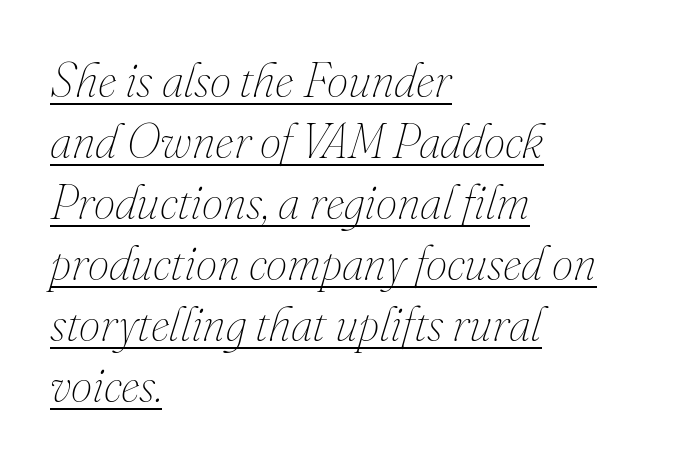
Nothing unusual about the tracking: characters are spaced as the font intends. Baseline-to-baseline distance is the conventional proportion of letter height. The face used here is proportionally spaced, like ordinary book or web type. Is the type slanted? Yes — the strokes lean at a clear angle. Horizontal alignment here is leftward, the default for most running prose. Compared with a typical body face, this is equally light or lighter still.
